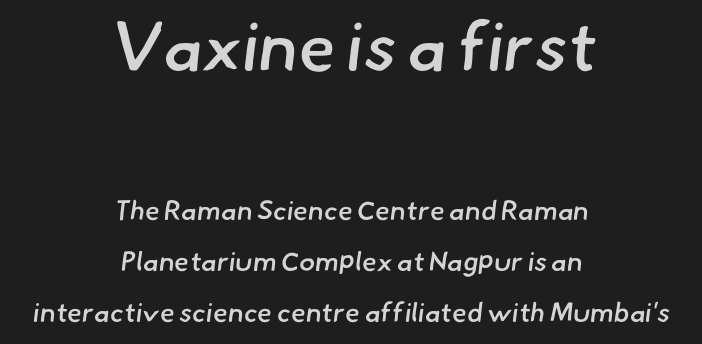
Grotesque or geometric, the face here clearly has no serifs. Type size steps down from the first block to the second. The compositor balanced each line on the midline. A typesetter would call this proportional, since set widths differ per character. The foot of each line stays bare and open. A somewhat darkened texture: the type is semibold rather than bold.
